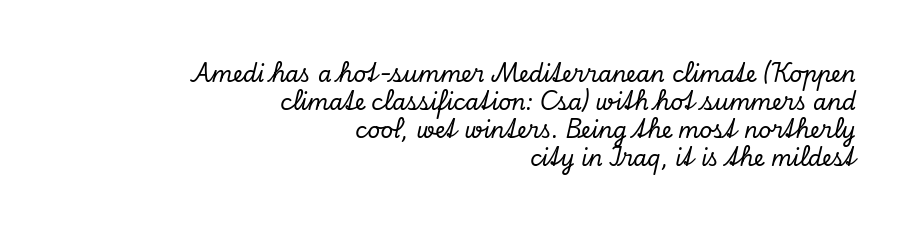
The image shows 22 px text type, italic (leaning right); set right-aligned, normal line spacing (1.27x), normal letter spacing, not underlined.
